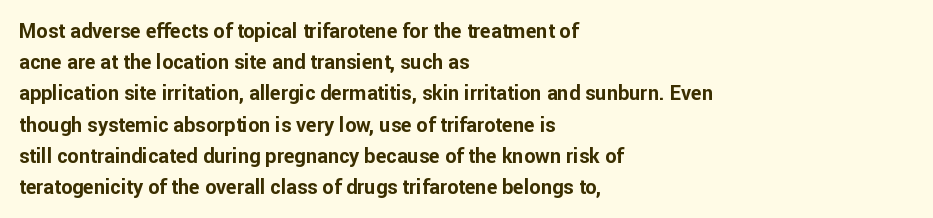
Q: Is the text bold? A: Yes.
Q: Is the text italic (slanted)? A: No, it is upright.
Q: Is the text underlined? A: No.
Q: How is the paragraph aligned? A: Left-aligned.
Q: Is the spacing between letters normal or unusually wide? A: Normal.
Q: Is the spacing between lines tight, normal or loose? A: Normal.
